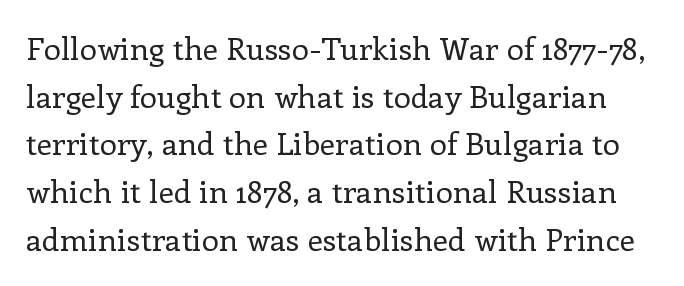
Stems here are at most as thick as an everyday book face. The letters stand straight up with perfectly vertical stems. There is no visible air inserted between adjacent glyphs. Proportional: the letters do not fall into vertical columns. No word sits above an underline.
